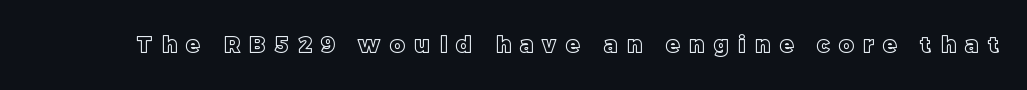
The image shows 22 px text type, upright; set unusually wide letter spacing (+0.44 em), not underlined.
